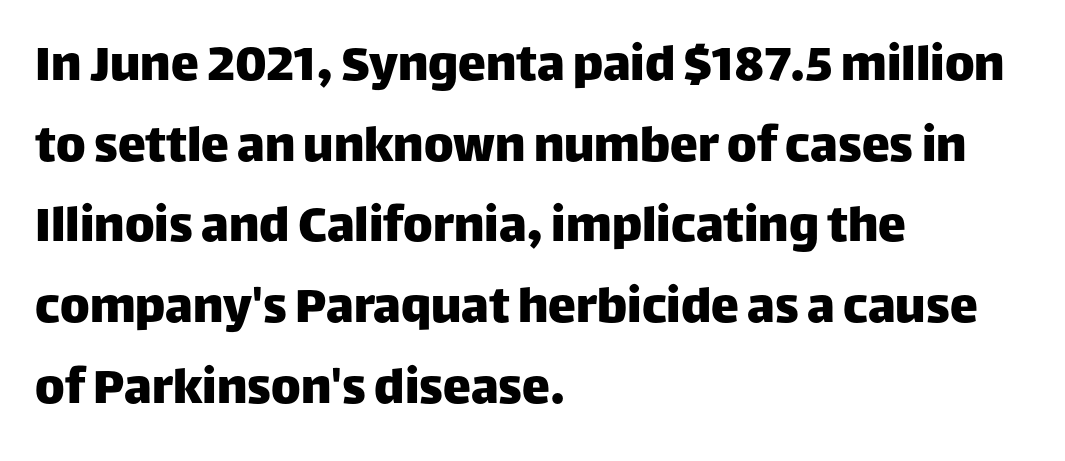
The image shows 56 px sans-serif type, upright; set left-aligned, normal line spacing (1.44x), normal letter spacing, not underlined; low stroke contrast and a large x-height.
